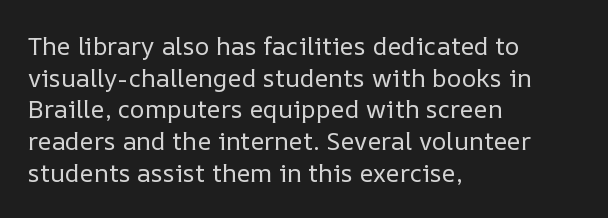
The characters are drawn with everyday or finer stroke widths. The string is rendered with underlining switched off. Leading matches the norm, producing a regular column. This sample uses plain, unmodified letter spacing.
